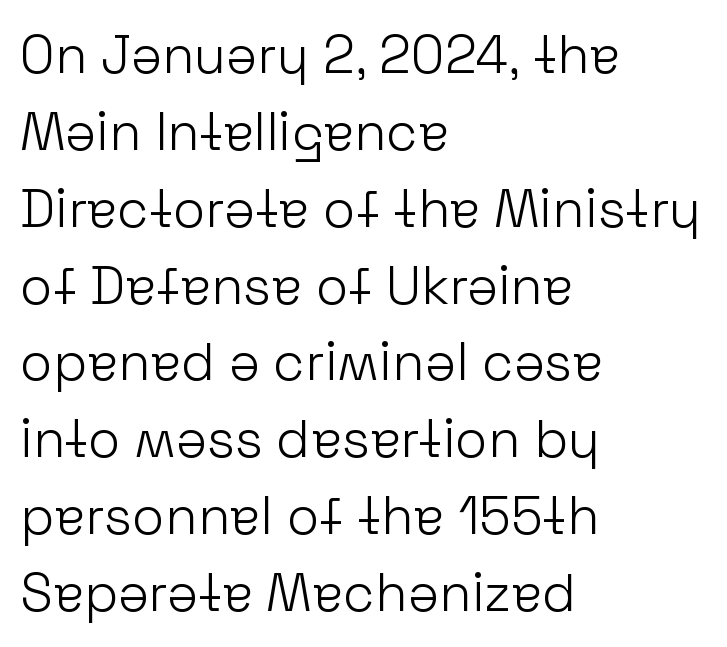
Q: Is the text bold? A: No.
Q: Is the text italic (slanted)? A: No, it is upright.
Q: Is the typeface a serif or a sans-serif typeface? A: Sans-serif.
Q: Is the text underlined? A: No.
Q: How is the paragraph aligned? A: Left-aligned.
Q: Is the spacing between letters normal or unusually wide? A: Normal.
Q: Is the spacing between lines tight, normal or loose? A: Normal.
Q: Width (condensed, normal, or wide)? A: Normal.
Q: Stroke contrast? A: Low.
Q: x-height? A: Medium.
Q: Monospaced? A: No.
